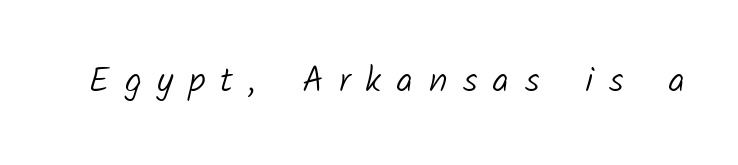
{"serif": "no", "bold": "no", "weight": "light", "width": "normal", "stroke_contrast": "low", "x_height": "medium", "monospaced": "no", "underline": "no", "letter_spacing": "wide", "letter_spacing_em": 0.43, "glyph_px": 36}
